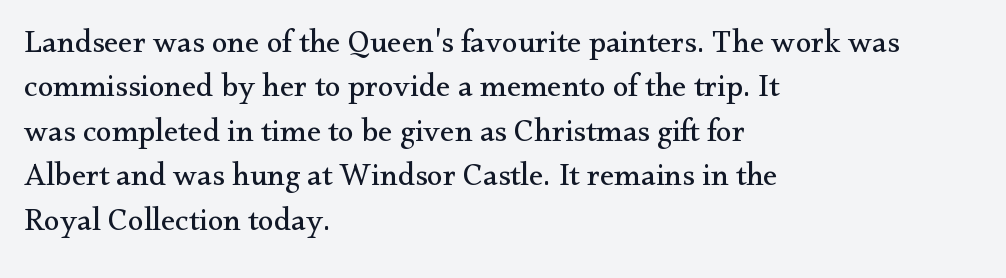
A clean baseline with only descenders dipping below it. The type is set solid horizontally, with unmodified tracking. Vertical stems look standard width or narrower in stroke. Rows of type keep a routine distance in the vertical direction.
